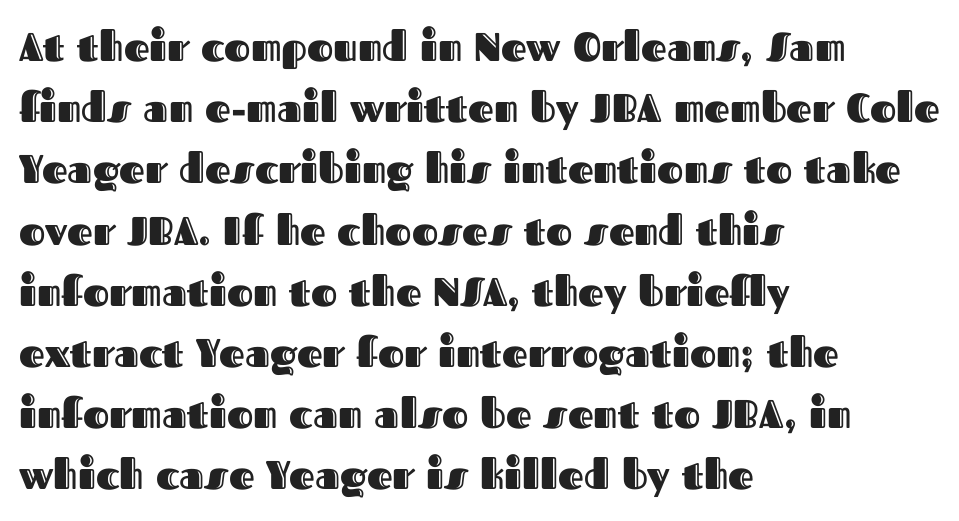
The image shows 40 px text type, upright; set left-aligned, normal line spacing (1.53x), normal letter spacing, not underlined; a medium x-height.
